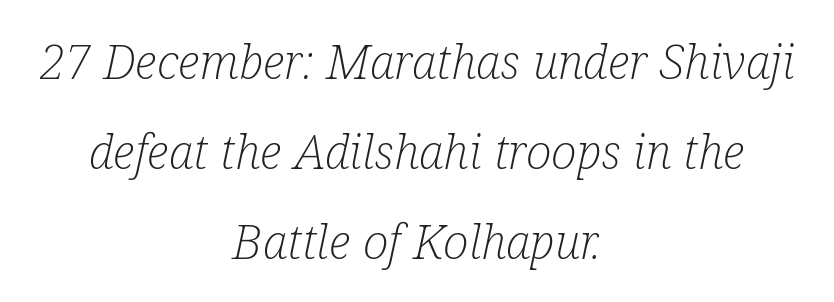
The image shows 48 px light, condensed serif type, italic (leaning right); set centered, line spacing 1.88x, normal letter spacing, not underlined; low stroke contrast and a medium x-height.
